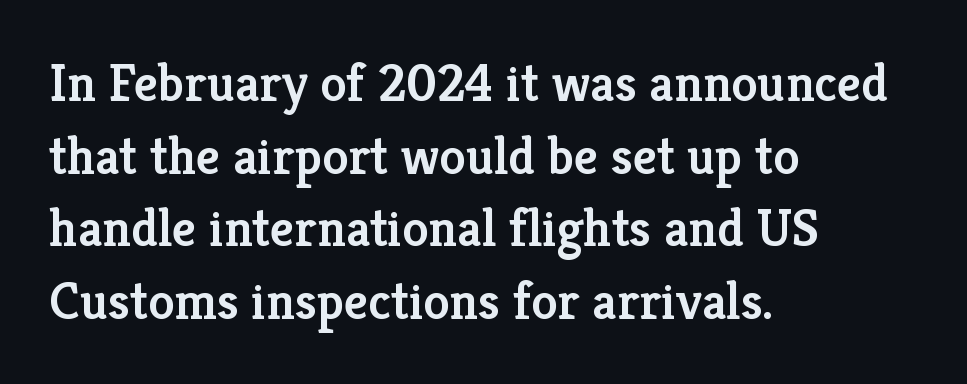
Q: Is the text bold? A: Semi-bold.
Q: Is the text italic (slanted)? A: No, it is upright.
Q: Is the typeface a serif or a sans-serif typeface? A: Serif.
Q: Is the text underlined? A: No.
Q: How is the paragraph aligned? A: Left-aligned.
Q: Is the spacing between letters normal or unusually wide? A: Normal.
Q: Is the spacing between lines tight, normal or loose? A: Normal.
Q: Width (condensed, normal, or wide)? A: Normal.
Q: Stroke contrast? A: Low.
Q: x-height? A: Medium.
Q: Monospaced? A: No.
